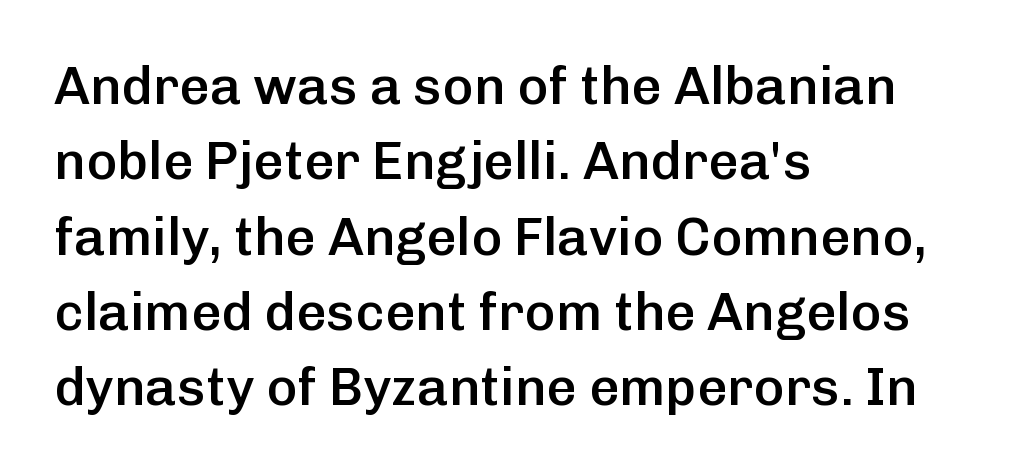
{"serif": "no", "italic": "no", "bold": "semi", "weight": "semibold", "width": "normal", "stroke_contrast": "low", "x_height": "medium", "monospaced": "no", "underline": "no", "align": "left", "line_spacing": "normal", "line_spacing_ratio": 1.42, "letter_spacing": "normal", "letter_spacing_em": 0.0, "glyph_px": 53}
